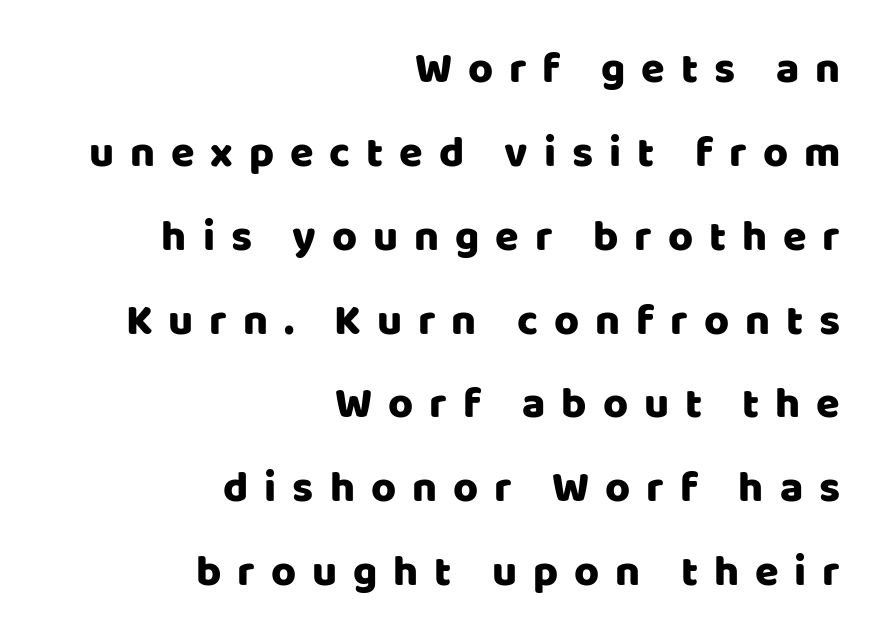
The image shows 43 px sans-serif type, upright; set right-aligned, loose line spacing (1.95x), unusually wide letter spacing (+0.37 em), not underlined; low stroke contrast and a large x-height.
